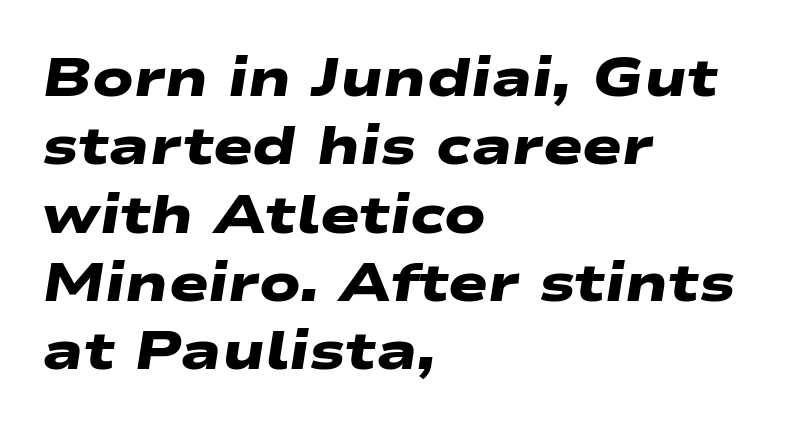
The image shows 53 px heavy, wide sans-serif type; set left-aligned, normal line spacing (1.29x), normal letter spacing, not underlined; low stroke contrast and a medium x-height.
